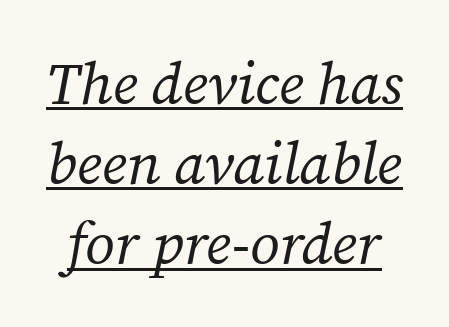
Compared with typical paragraphs, the rows here are spaced about the same. Yep, those are serifs on the letters. Looks like someone drew a line under every word here. Spacing verdict: proportional, widths tailored to each character. Rendered with sloped, italic letterforms. A quiet, ordinary-to-light weight characterises the typeface.
